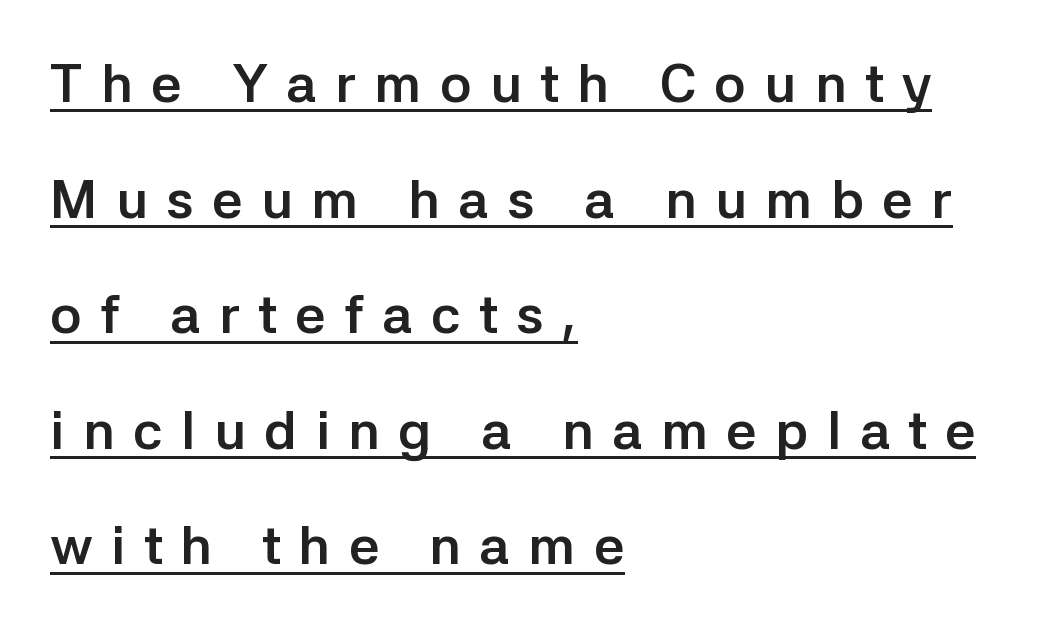
{"serif": "no", "italic": "no", "bold": "yes", "weight": "semibold", "width": "normal", "stroke_contrast": "low", "x_height": "medium", "monospaced": "no", "underline": "yes", "align": "left", "line_spacing": "loose", "line_spacing_ratio": 2.14, "letter_spacing": "wide", "letter_spacing_em": 0.34, "glyph_px": 54}
